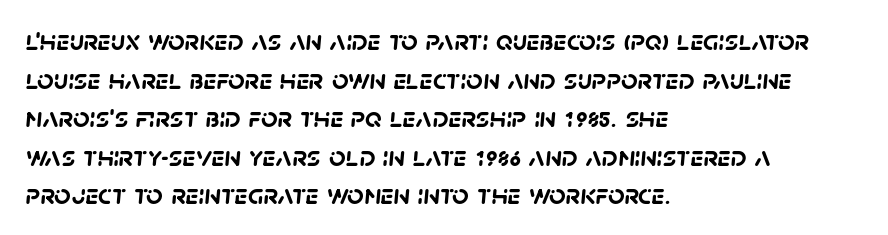
{"serif": "no", "bold": "yes", "weight": "semibold", "width": "normal", "stroke_contrast": "low", "x_height": "large", "monospaced": "no", "underline": "no", "align": "left", "line_spacing": "normal", "line_spacing_ratio": 1.33, "letter_spacing": "normal", "letter_spacing_em": 0.0, "glyph_px": 29}
